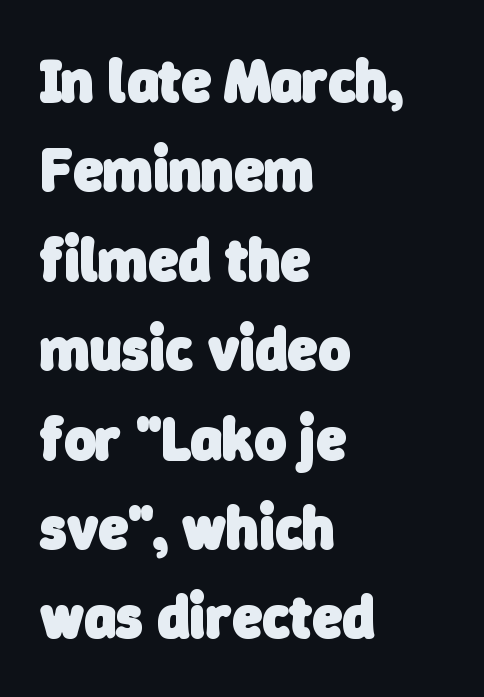
The image shows 60 px heavy sans-serif type; set left-aligned, normal line spacing (1.49x), normal letter spacing, not underlined; low stroke contrast and a medium x-height.
